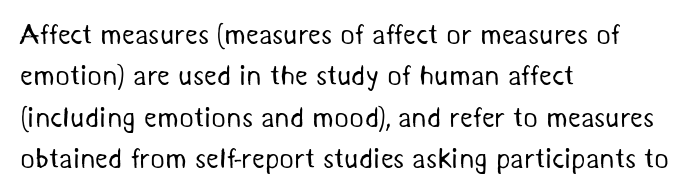
{"serif": "no", "bold": "no", "weight": "regular", "width": "normal", "stroke_contrast": "medium", "x_height": "medium", "monospaced": "no", "underline": "no", "align": "left", "line_spacing": "normal", "line_spacing_ratio": 1.48, "letter_spacing": "normal", "letter_spacing_em": 0.0, "glyph_px": 28}
